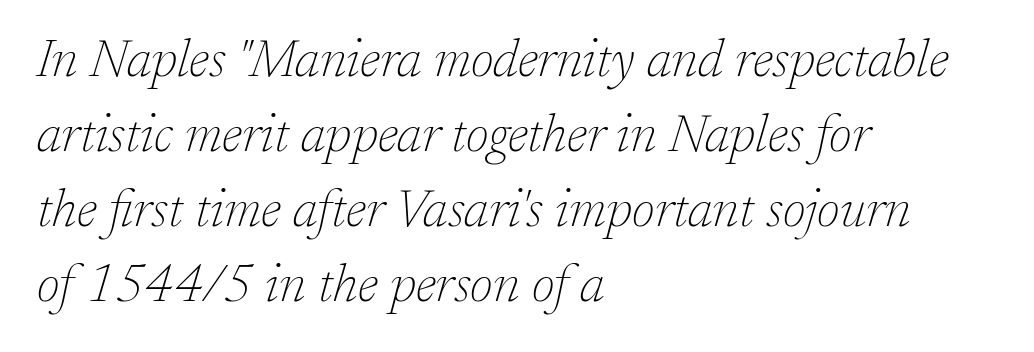
{"serif": "yes", "italic": "yes", "lean": "right", "slant_degrees": 17, "bold": "no", "weight": "thin", "width": "normal", "stroke_contrast": "low", "x_height": "medium", "monospaced": "no", "underline": "no", "align": "left", "line_spacing": "normal", "line_spacing_ratio": 1.44, "letter_spacing": "normal", "letter_spacing_em": 0.0, "glyph_px": 52}
